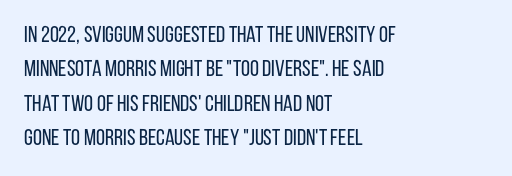
Observe the ordinary spacing: letters are neighbours, not strangers. Only glyphs here, with clear space below each row. Honestly, the row spacing looks completely unremarkable. No letter is thick-stroked: the sample isn't bold.
